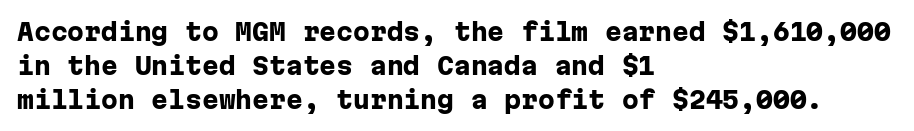
The image shows 24 px bold type, upright; set left-aligned, normal line spacing (1.41x), normal letter spacing, not underlined.
